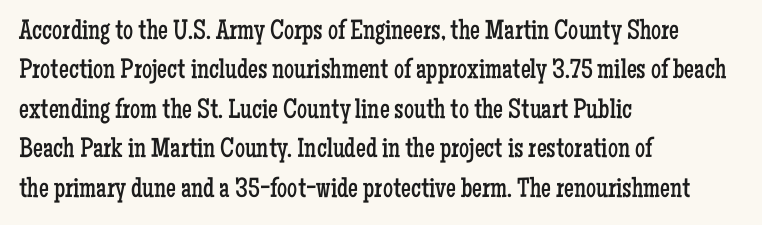
This reads as an unemphasized weight, regular at the heaviest. The compositor pushed each line to the left boundary. Lines of text with bare space underneath. Here the glyphs are tracked normally, forming tight word shapes.
